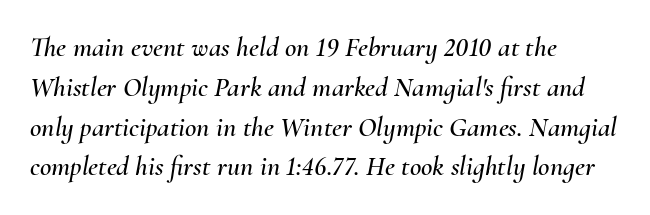
{"italic": "yes", "lean": "right", "slant_degrees": 10, "width": "normal", "stroke_contrast": "medium", "x_height": "small", "monospaced": "no", "underline": "no", "align": "left", "line_spacing": "normal", "line_spacing_ratio": 1.42, "letter_spacing": "normal", "letter_spacing_em": 0.0, "glyph_px": 28}
